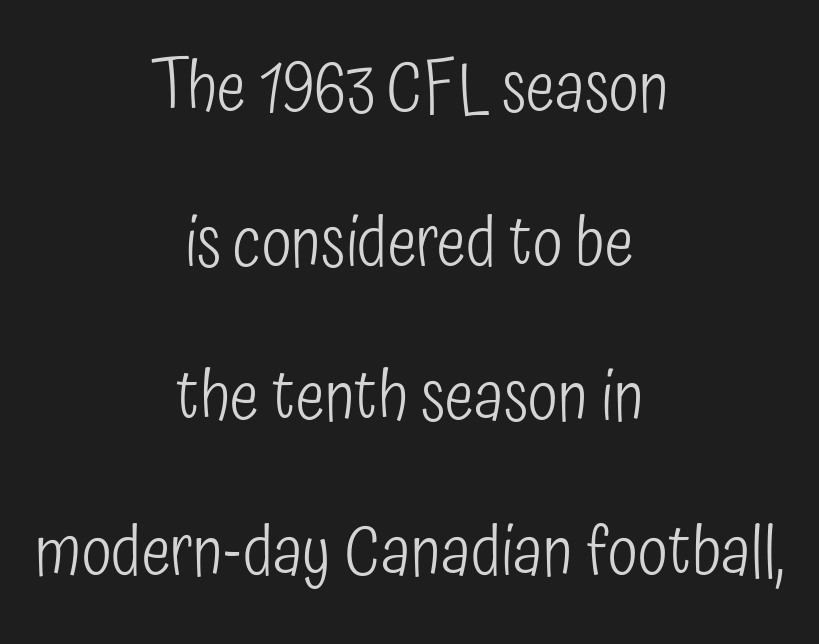
The image shows 69 px light, condensed sans-serif type, upright; set centered, loose line spacing (2.24x), normal letter spacing, not underlined; low stroke contrast and a medium x-height.
